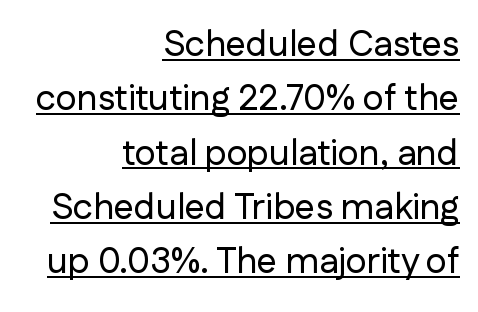
The image shows 36 px sans-serif type, upright; set right-aligned, normal line spacing (1.51x), normal letter spacing, underlined; low stroke contrast and a medium x-height.
